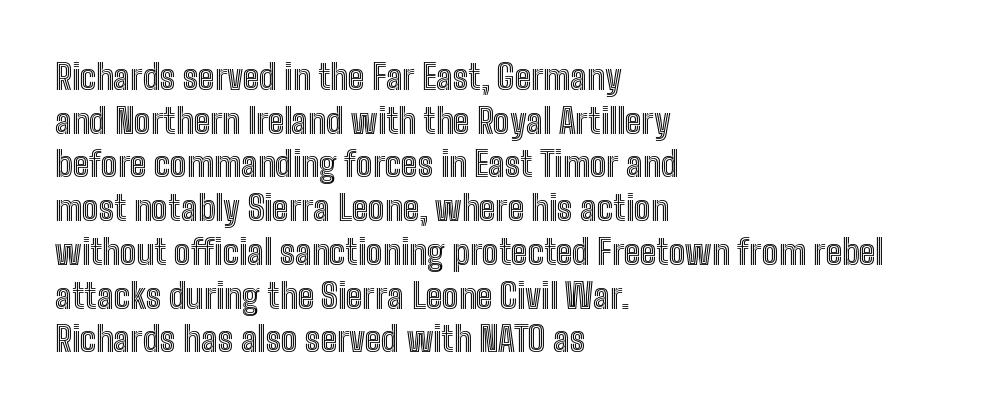
The image shows 35 px condensed type, upright; set left-aligned, normal line spacing (1.25x), normal letter spacing, not underlined; a medium x-height.
